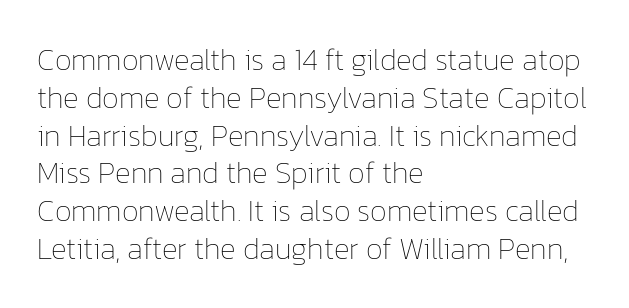
The baseline area is clear. Stroke mass is kept to a normal reading level or below. Unlike italic type, these characters show no tilt at all. Compared with typical paragraphs, the rows here are spaced about the same. This sample is left-justified, so line endings fall wherever the words run out.
